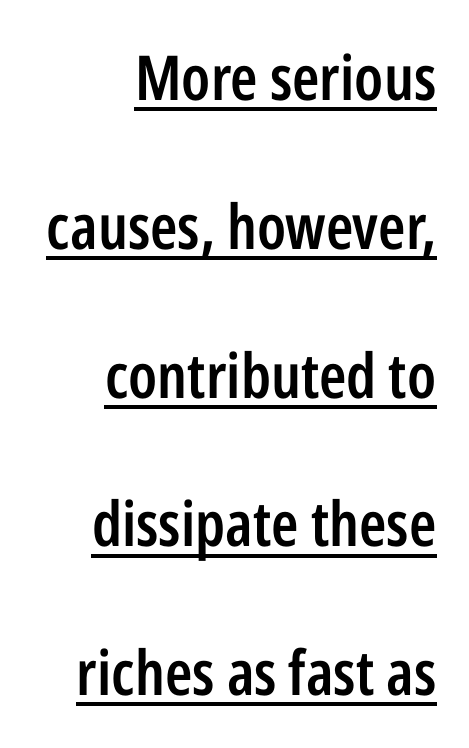
{"serif": "no", "italic": "no", "bold": "semi", "weight": "semibold", "width": "condensed", "stroke_contrast": "low", "x_height": "medium", "monospaced": "no", "underline": "yes", "align": "right", "line_spacing": "loose", "line_spacing_ratio": 2.4, "letter_spacing": "normal", "letter_spacing_em": 0.0, "glyph_px": 62}
